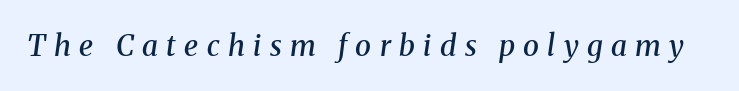
The image shows 29 px semibold serif type, italic (leaning right); set unusually wide letter spacing (+0.29 em), not underlined; medium stroke contrast and a medium x-height.
